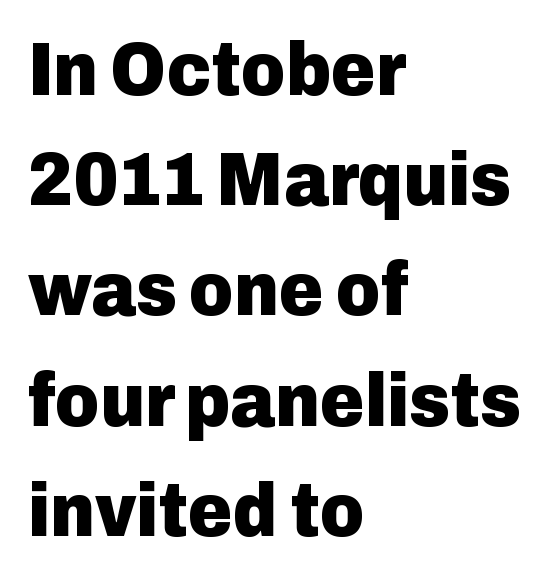
Q: Is the text bold? A: Yes.
Q: Is the text italic (slanted)? A: No, it is upright.
Q: Is the typeface a serif or a sans-serif typeface? A: Sans-serif.
Q: Is the text underlined? A: No.
Q: How is the paragraph aligned? A: Left-aligned.
Q: Is the spacing between letters normal or unusually wide? A: Normal.
Q: Is the spacing between lines tight, normal or loose? A: Normal.
Q: Width (condensed, normal, or wide)? A: Normal.
Q: Stroke contrast? A: Low.
Q: x-height? A: Medium.
Q: Monospaced? A: No.
